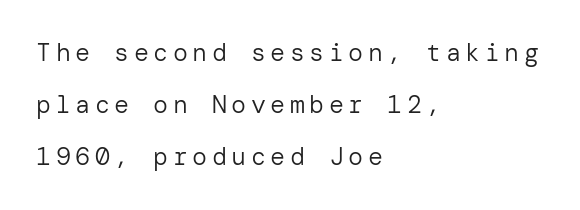
{"italic": "no", "bold": "no", "underline": "no", "align": "left", "line_spacing": "loose", "line_spacing_ratio": 2.09, "glyph_px": 25}
